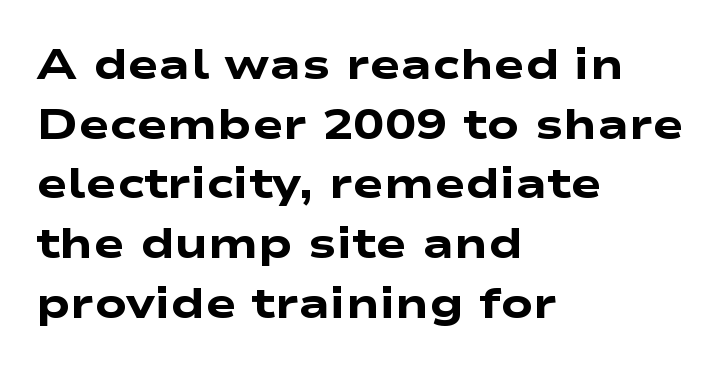
Q: Is the text bold? A: Yes.
Q: Is the typeface a serif or a sans-serif typeface? A: Sans-serif.
Q: Is the text underlined? A: No.
Q: How is the paragraph aligned? A: Left-aligned.
Q: Is the spacing between letters normal or unusually wide? A: Normal.
Q: Is the spacing between lines tight, normal or loose? A: Normal.
Q: Width (condensed, normal, or wide)? A: Wide.
Q: Stroke contrast? A: Low.
Q: x-height? A: Medium.
Q: Monospaced? A: No.
